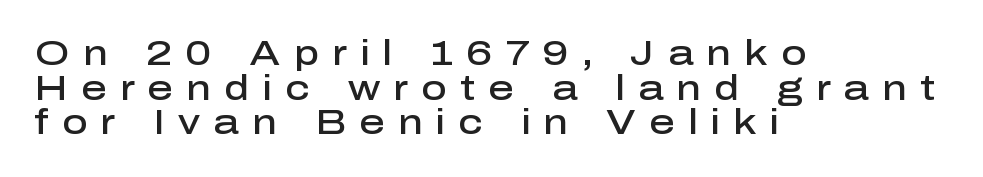
Tracking value appears strongly positive — letters spread wide. Looks like regular typesetting: each glyph gets only the width it needs. Honestly, there is no underline to notice here at all. The type family on display is of the sans-serif kind. This sample is left-justified, so line endings fall wherever the words run out.
